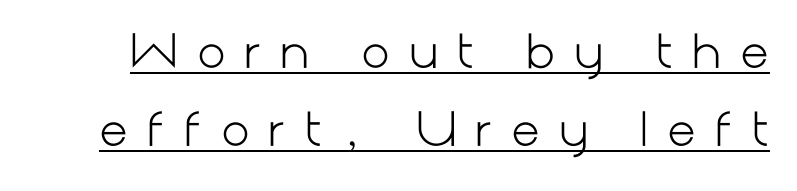
The image shows 45 px light sans-serif type, upright; set line spacing 1.73x, unusually wide letter spacing (+0.42 em), underlined; low stroke contrast and a medium x-height.
